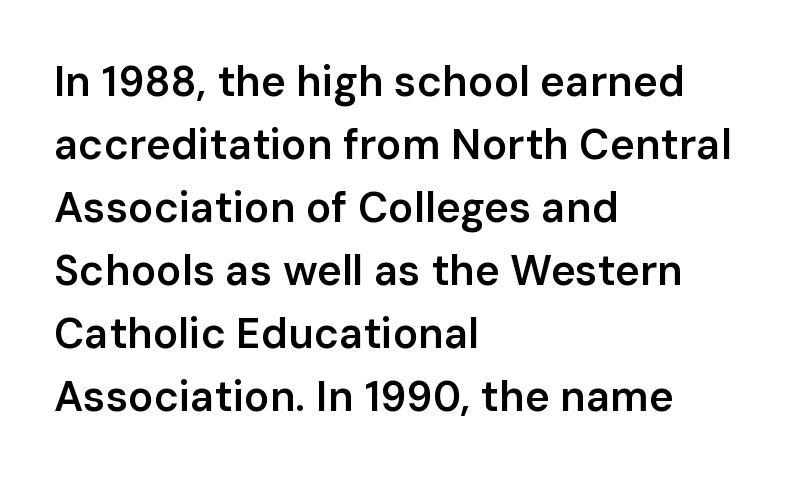
Q: Is the text bold? A: Semi-bold.
Q: Is the text italic (slanted)? A: No, it is upright.
Q: Is the typeface a serif or a sans-serif typeface? A: Sans-serif.
Q: Is the text underlined? A: No.
Q: How is the paragraph aligned? A: Left-aligned.
Q: Is the spacing between letters normal or unusually wide? A: Normal.
Q: Is the spacing between lines tight, normal or loose? A: Normal.
Q: Width (condensed, normal, or wide)? A: Normal.
Q: Stroke contrast? A: Low.
Q: x-height? A: Medium.
Q: Monospaced? A: No.
